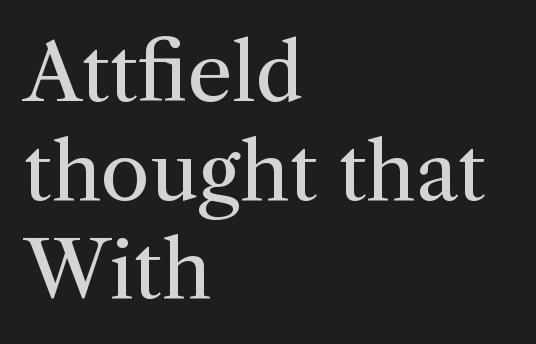
The image shows 79 px regular-weight serif type, upright; set left-aligned, normal line spacing (1.25x), normal letter spacing, not underlined; medium stroke contrast and a medium x-height.
